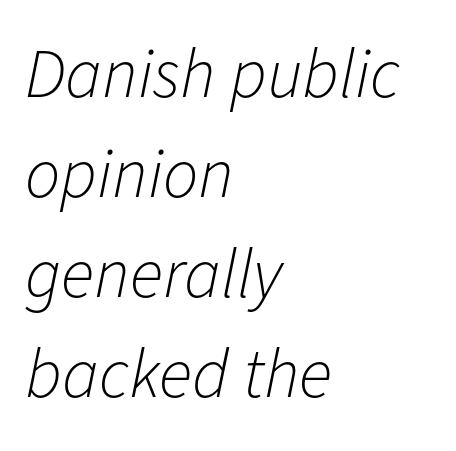
{"italic": "yes", "lean": "right", "slant_degrees": 11, "bold": "no", "weight": "light", "width": "normal", "stroke_contrast": "low", "x_height": "medium", "monospaced": "no", "underline": "no", "align": "left", "line_spacing": "normal", "line_spacing_ratio": 1.43, "letter_spacing": "normal", "letter_spacing_em": 0.0, "glyph_px": 70}
